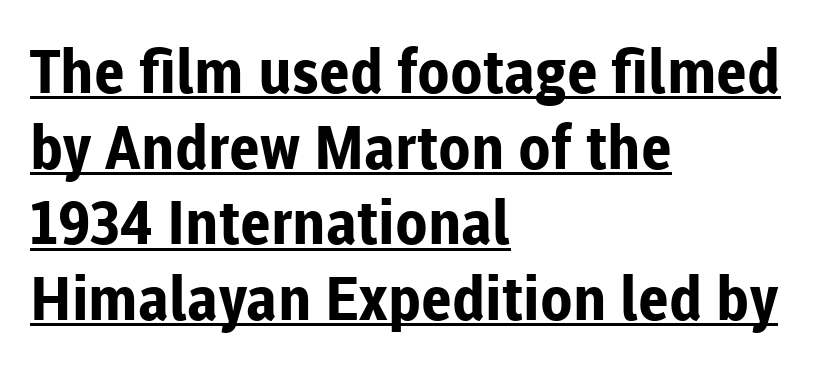
The image shows 60 px bold sans-serif type, upright; set left-aligned, normal line spacing (1.26x), normal letter spacing, underlined; low stroke contrast and a medium x-height.
